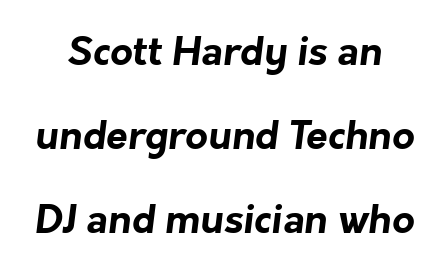
Q: Is the text bold? A: Yes.
Q: Is the typeface a serif or a sans-serif typeface? A: Sans-serif.
Q: Is the text underlined? A: No.
Q: Is the spacing between letters normal or unusually wide? A: Normal.
Q: Is the spacing between lines tight, normal or loose? A: Loose.
Q: Width (condensed, normal, or wide)? A: Normal.
Q: Stroke contrast? A: Low.
Q: x-height? A: Medium.
Q: Monospaced? A: No.
